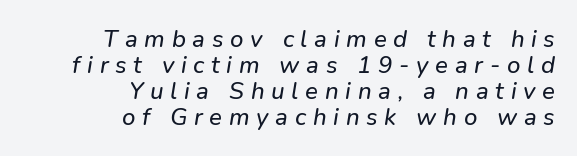
This sample uses expanded letter spacing, leaving extra air between glyphs. The lines are packed closely together with very little leading. Honestly, there is no underline to notice here at all. Visually the block forms a straight wall on the right and a jagged coastline on the left.
